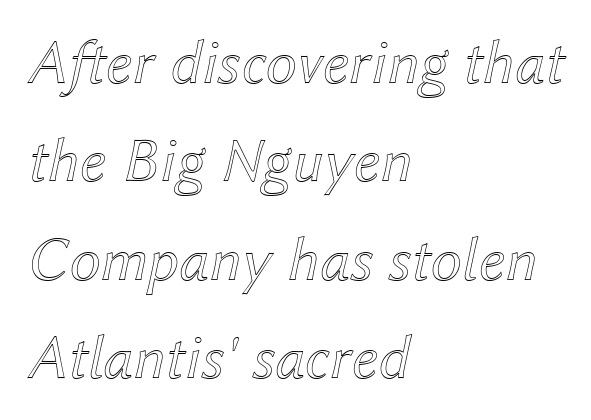
Quick note: interline space is typical. Think of a printed novel: that variable character pitch is what you see here. Characters are canted at an angle relative to the baseline's perpendicular. Letters rest on an invisible, unmarked baseline.
